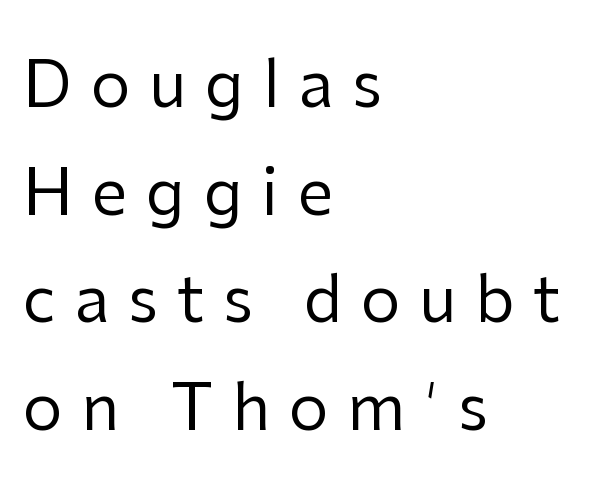
The image shows 63 px regular-weight sans-serif type, upright; set left-aligned, line spacing 1.71x, unusually wide letter spacing (+0.3 em), not underlined; low stroke contrast and a medium x-height.
